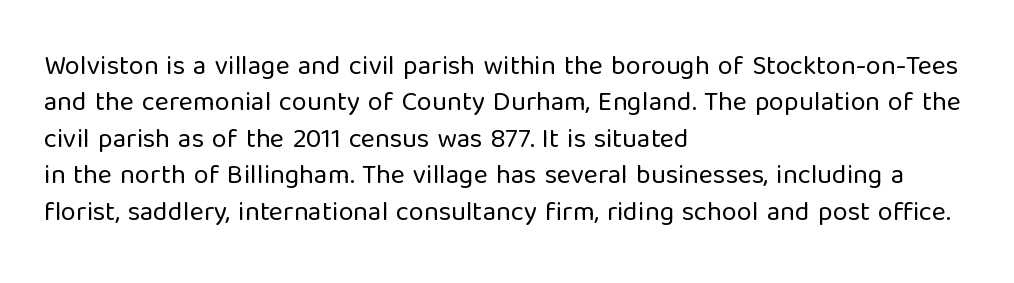
{"italic": "no", "bold": "no", "underline": "no", "align": "left", "line_spacing": "normal", "line_spacing_ratio": 1.35, "letter_spacing": "normal", "letter_spacing_em": 0.0, "glyph_px": 27}
